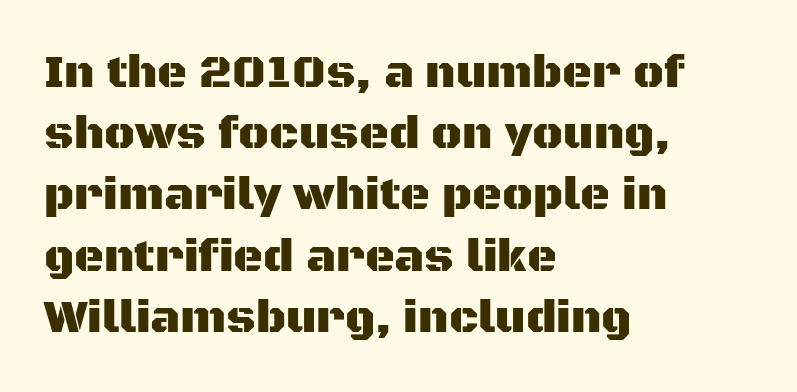
The image shows 46 px sans-serif type, upright; set left-aligned, normal line spacing (1.33x), normal letter spacing, not underlined; medium stroke contrast and a large x-height.
